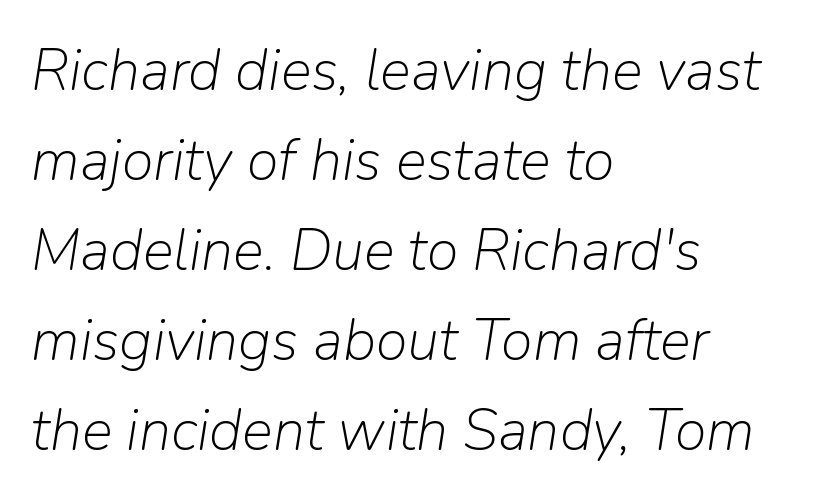
{"italic": "yes", "lean": "right", "slant_degrees": 9, "bold": "no", "weight": "light", "width": "normal", "stroke_contrast": "low", "x_height": "medium", "monospaced": "no", "underline": "no", "align": "left", "line_spacing": "normal", "line_spacing_ratio": 1.55, "letter_spacing": "normal", "letter_spacing_em": 0.0, "glyph_px": 58}
